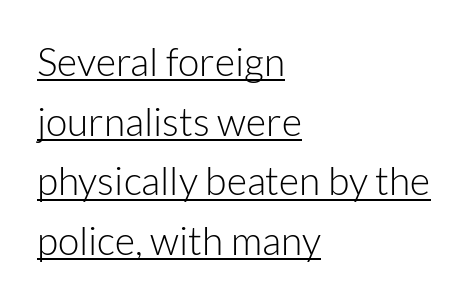
{"serif": "no", "italic": "no", "bold": "no", "weight": "light", "width": "normal", "stroke_contrast": "low", "x_height": "medium", "monospaced": "no", "underline": "yes", "align": "left", "line_spacing": "normal", "line_spacing_ratio": 1.53, "letter_spacing": "normal", "letter_spacing_em": 0.0, "glyph_px": 39}
